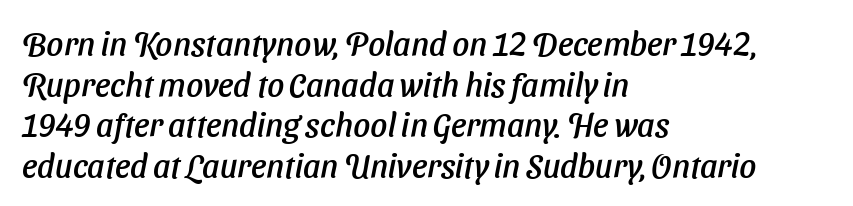
Q: Is the typeface a serif or a sans-serif typeface? A: Serif.
Q: Is the text underlined? A: No.
Q: How is the paragraph aligned? A: Left-aligned.
Q: Is the spacing between letters normal or unusually wide? A: Normal.
Q: Width (condensed, normal, or wide)? A: Normal.
Q: Stroke contrast? A: Low.
Q: x-height? A: Medium.
Q: Monospaced? A: No.
